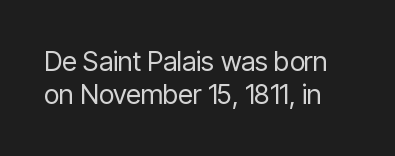
Q: Is the text bold? A: No.
Q: Is the text italic (slanted)? A: No, it is upright.
Q: Is the text underlined? A: No.
Q: Is the spacing between letters normal or unusually wide? A: Normal.
